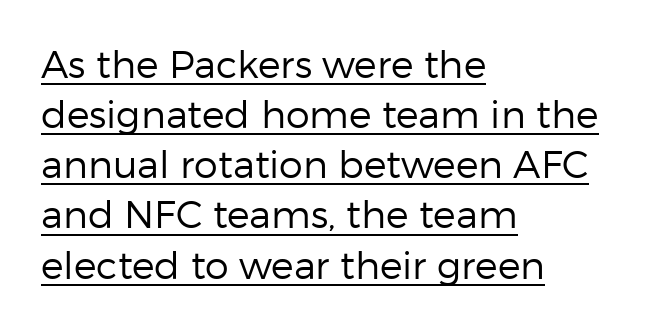
Q: Is the text bold? A: No.
Q: Is the text italic (slanted)? A: No, it is upright.
Q: Is the typeface a serif or a sans-serif typeface? A: Sans-serif.
Q: Is the text underlined? A: Yes.
Q: How is the paragraph aligned? A: Left-aligned.
Q: Is the spacing between letters normal or unusually wide? A: Normal.
Q: Is the spacing between lines tight, normal or loose? A: Normal.
Q: Width (condensed, normal, or wide)? A: Normal.
Q: Stroke contrast? A: Low.
Q: x-height? A: Medium.
Q: Monospaced? A: No.
